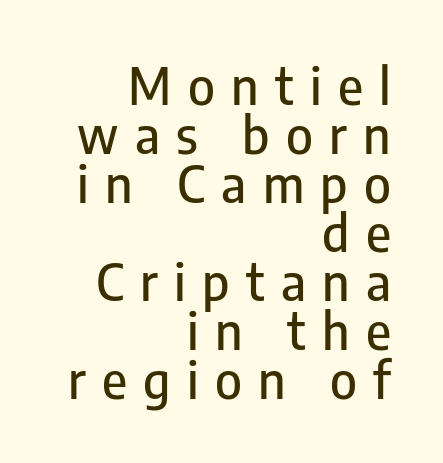
Q: Is the text italic (slanted)? A: No, it is upright.
Q: Is the typeface a serif or a sans-serif typeface? A: Sans-serif.
Q: Is the text underlined? A: No.
Q: How is the paragraph aligned? A: Right-aligned.
Q: Is the spacing between letters normal or unusually wide? A: Unusually wide.
Q: Is the spacing between lines tight, normal or loose? A: Tight.
Q: Width (condensed, normal, or wide)? A: Condensed.
Q: Stroke contrast? A: Low.
Q: x-height? A: Medium.
Q: Monospaced? A: No.
